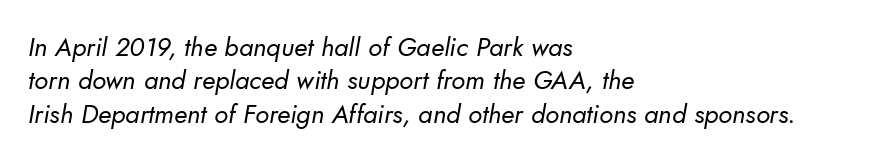
{"bold": "no", "underline": "no", "align": "left", "line_spacing": "normal", "line_spacing_ratio": 1.28, "letter_spacing": "normal", "letter_spacing_em": 0.0, "glyph_px": 26}
